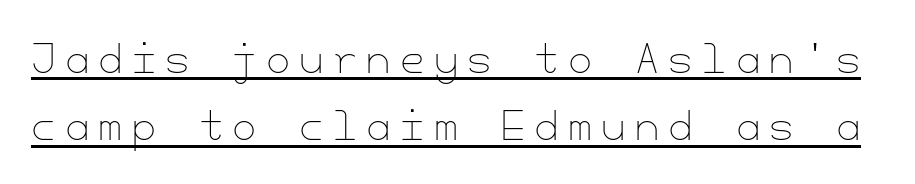
Students, note that the glyphs here are deliberately spaced far apart. Quick note: underline on. Weight: in the light-to-regular range. Posture: straight, roman, zero tilt.
